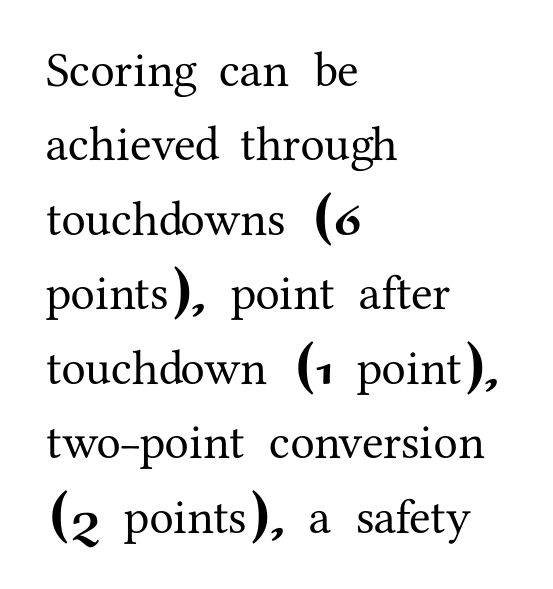
The lines in this sample share a left origin and differ only in where they stop. Spacing verdict: proportional, widths tailored to each character. The rendering uses a moderate line-height, typical for paragraphs. You could call the tracking neutral — neither tight nor loose. Ascenders rise straight up at ninety degrees.
